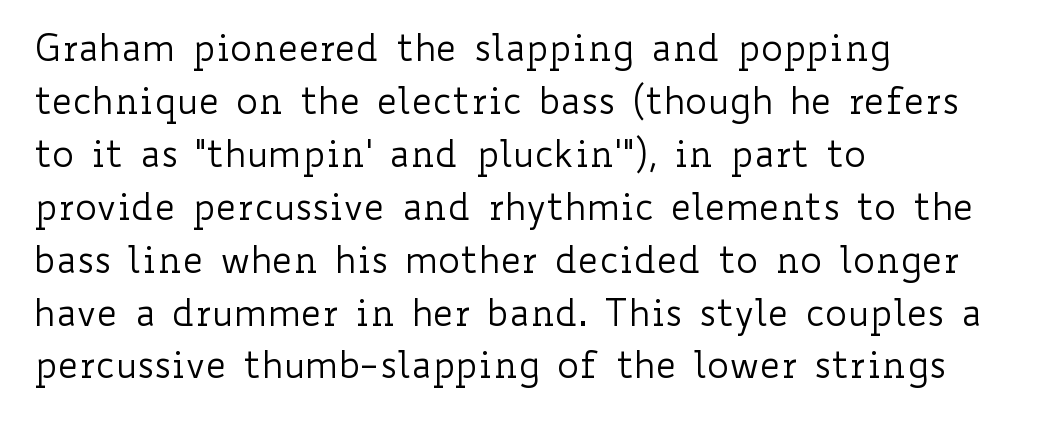
{"italic": "no", "bold": "no", "weight": "regular", "width": "wide", "stroke_contrast": "low", "x_height": "small", "monospaced": "no", "underline": "no", "align": "left", "line_spacing": "normal", "line_spacing_ratio": 1.43, "letter_spacing": "normal", "letter_spacing_em": 0.0, "glyph_px": 37}
